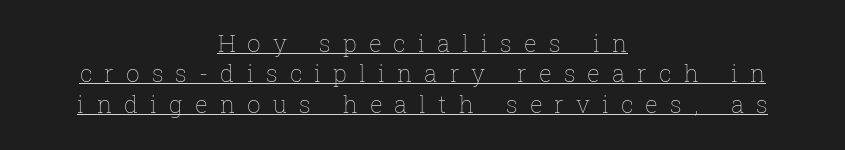
The image shows 24 px text type, upright; set centered, normal line spacing (1.27x), unusually wide letter spacing (+0.5 em), underlined.
